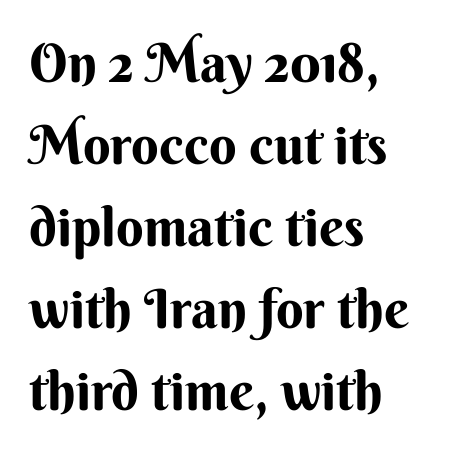
Spacing verdict: proportional, widths tailored to each character. Where is the straight margin? On the left. In terms of leading, this rendering sits right in the middle. The gaps between neighbouring characters are ordinary and unremarkable.
